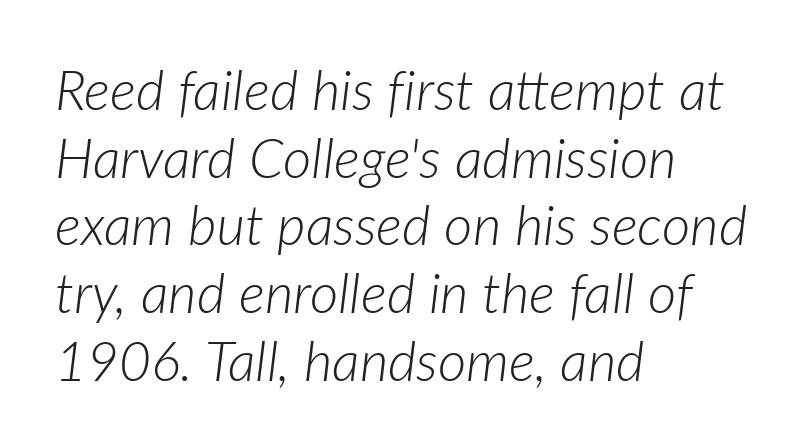
{"italic": "yes", "lean": "right", "slant_degrees": 7, "bold": "no", "weight": "light", "width": "normal", "stroke_contrast": "low", "x_height": "medium", "monospaced": "no", "underline": "no", "align": "left", "line_spacing_ratio": 1.23, "letter_spacing": "normal", "letter_spacing_em": 0.0, "glyph_px": 55}
